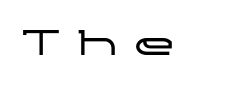
Q: Is the text italic (slanted)? A: No, it is upright.
Q: Is the typeface a serif or a sans-serif typeface? A: Sans-serif.
Q: Is the text underlined? A: No.
Q: Is the spacing between letters normal or unusually wide? A: Unusually wide.
Q: Width (condensed, normal, or wide)? A: Wide.
Q: Stroke contrast? A: Low.
Q: x-height? A: Medium.
Q: Monospaced? A: No.
